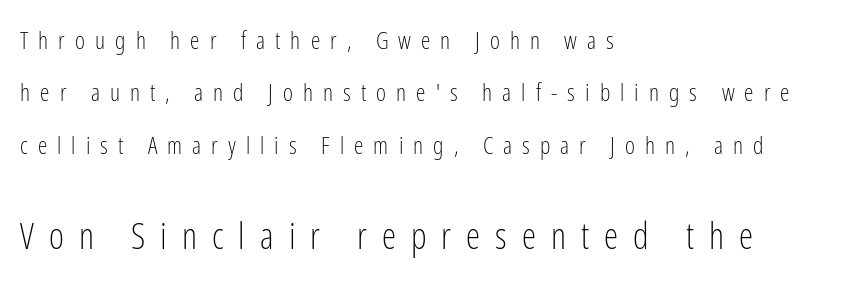
{"serif": "no", "italic": "no", "bold": "no", "weight": "light", "width": "condensed", "stroke_contrast": "low", "x_height": "medium", "monospaced": "no", "underline": "no", "align": "left", "line_spacing": "loose", "line_spacing_ratio": 2.18, "letter_spacing": "wide", "letter_spacing_em": 0.42, "larger_block": "second", "size_ratio": 1.5, "glyph_px": 36}
